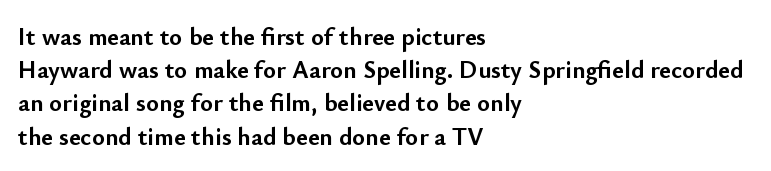
The image shows 25 px bold type, upright; set left-aligned, normal line spacing (1.33x), normal letter spacing, not underlined.
